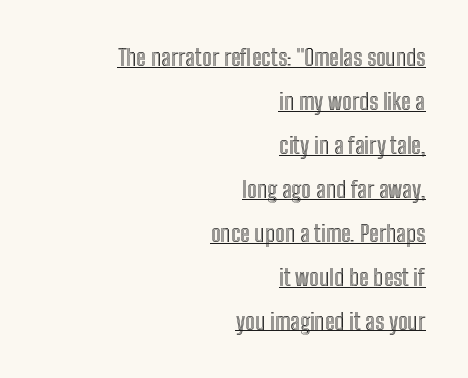
{"italic": "no", "underline": "yes", "align": "right", "line_spacing": "loose", "line_spacing_ratio": 1.91, "letter_spacing": "normal", "letter_spacing_em": 0.0, "glyph_px": 23}
